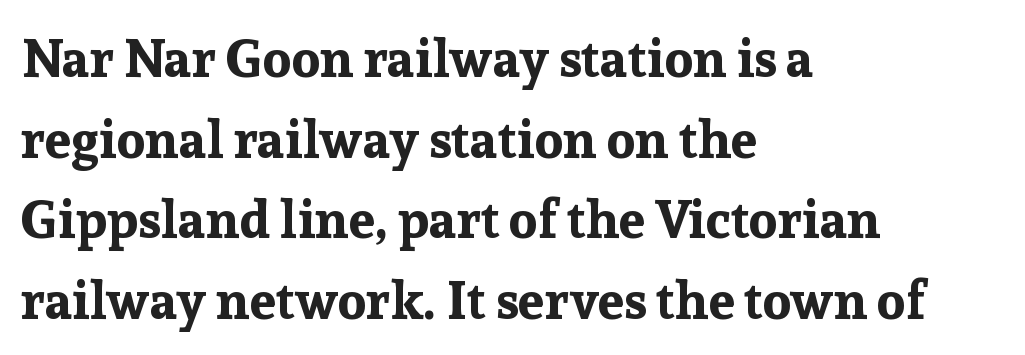
Spacing between characters is what you'd get straight out of the box. Rendered with straight, roman letterforms. Has an underline been added? It has not. What kind of face is this? One with serifs. Spacing verdict: proportional, widths tailored to each character.
